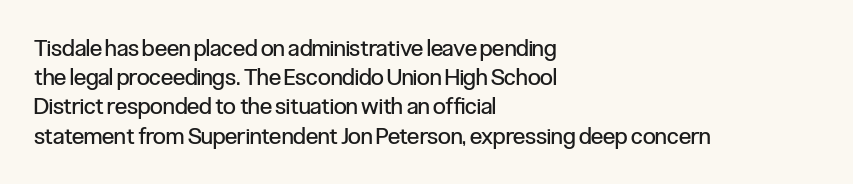
Q: Is the text bold? A: No.
Q: Is the text italic (slanted)? A: No, it is upright.
Q: Is the text underlined? A: No.
Q: How is the paragraph aligned? A: Left-aligned.
Q: Is the spacing between letters normal or unusually wide? A: Normal.
Q: Is the spacing between lines tight, normal or loose? A: Normal.
